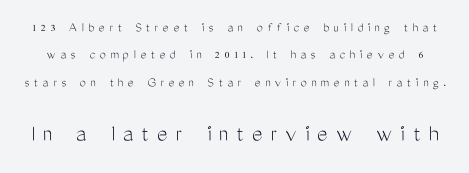
{"italic": "no", "bold": "no", "underline": "no", "line_spacing": "loose", "line_spacing_ratio": 1.95, "letter_spacing": "wide", "letter_spacing_em": 0.32, "larger_block": "second", "size_ratio": 1.79, "glyph_px": 25}
